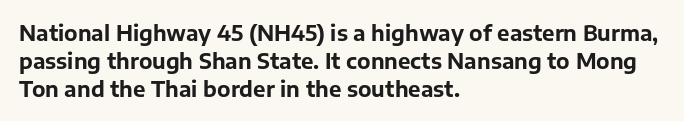
{"italic": "no", "bold": "yes", "underline": "no", "align": "left", "line_spacing": "normal", "line_spacing_ratio": 1.33, "letter_spacing": "normal", "letter_spacing_em": 0.0, "glyph_px": 21}
